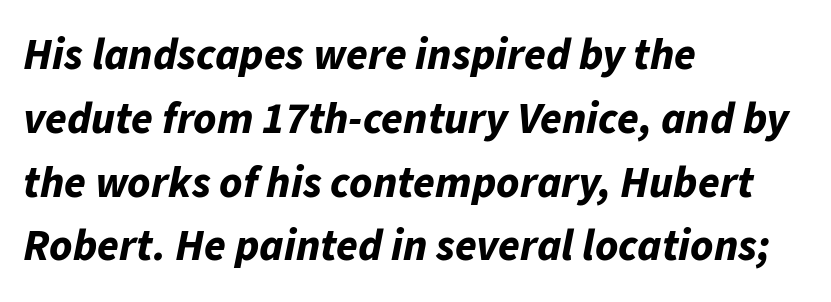
{"italic": "yes", "lean": "right", "slant_degrees": 11, "bold": "yes", "weight": "bold", "width": "normal", "stroke_contrast": "low", "x_height": "medium", "monospaced": "no", "underline": "no", "align": "left", "line_spacing": "normal", "line_spacing_ratio": 1.45, "letter_spacing": "normal", "letter_spacing_em": 0.0, "glyph_px": 44}
